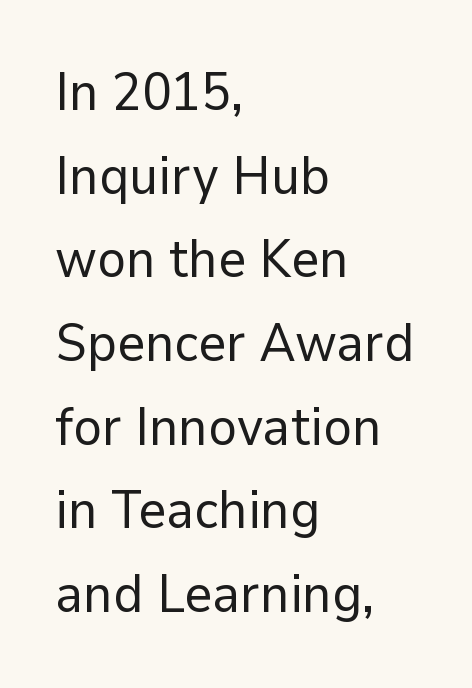
The image shows 54 px regular-weight sans-serif type, upright; set left-aligned, normal line spacing (1.55x), normal letter spacing, not underlined; low stroke contrast and a medium x-height.
